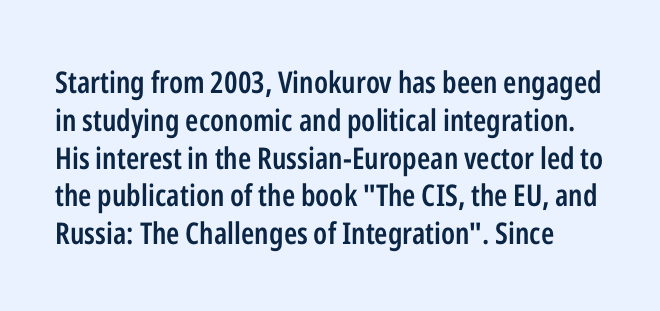
Q: Is the text bold? A: Semi-bold.
Q: Is the text italic (slanted)? A: No, it is upright.
Q: Is the typeface a serif or a sans-serif typeface? A: Sans-serif.
Q: Is the text underlined? A: No.
Q: Is the spacing between letters normal or unusually wide? A: Normal.
Q: Is the spacing between lines tight, normal or loose? A: Normal.
Q: Width (condensed, normal, or wide)? A: Condensed.
Q: Stroke contrast? A: Low.
Q: x-height? A: Medium.
Q: Monospaced? A: No.
